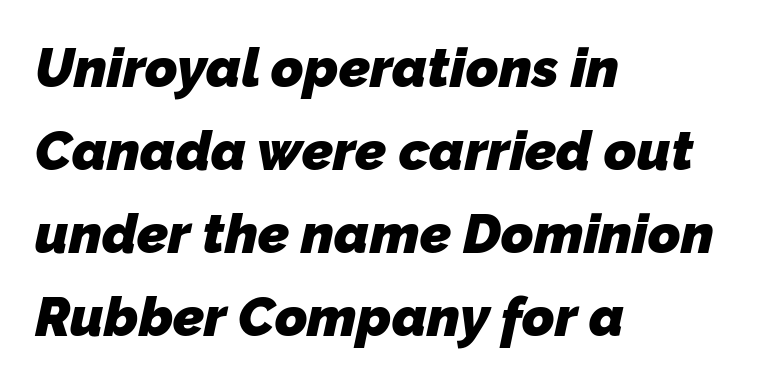
The image shows 55 px heavy sans-serif type; set left-aligned, normal line spacing (1.51x), normal letter spacing, not underlined; low stroke contrast and a medium x-height.
